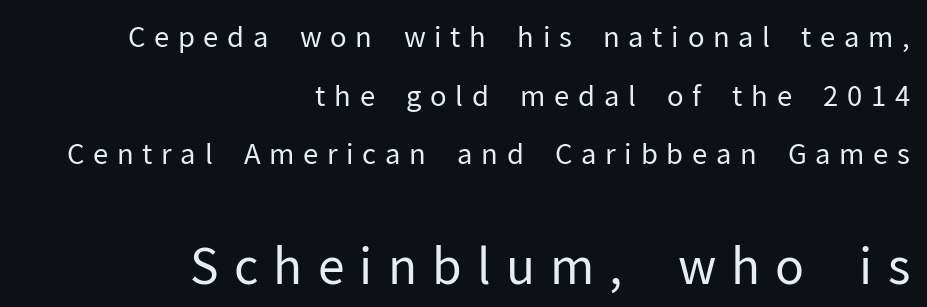
Does the type have serifs? No, each stem ends abruptly. Underline: absent. The line texture is sparse and dotted thanks to wide tracking. Vertically, the passage feels expansive, rows floating well apart. A flush-right, rag-left setting is used for this passage.
